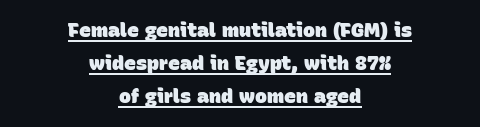
Q: Is the text bold? A: Yes.
Q: Is the text underlined? A: Yes.
Q: How is the paragraph aligned? A: Centered.
Q: Is the spacing between letters normal or unusually wide? A: Normal.
Q: Is the spacing between lines tight, normal or loose? A: Normal.
